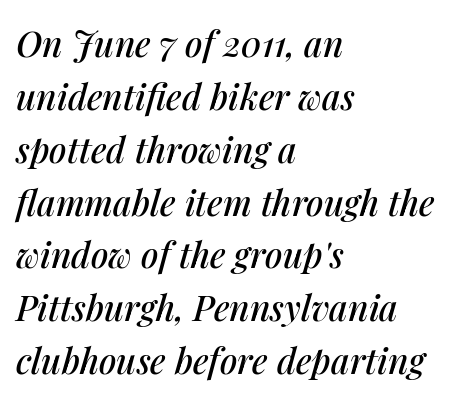
Q: Is the text italic (slanted)? A: Yes, it leans right by about 14 degrees.
Q: Is the text underlined? A: No.
Q: How is the paragraph aligned? A: Left-aligned.
Q: Is the spacing between letters normal or unusually wide? A: Normal.
Q: Is the spacing between lines tight, normal or loose? A: Normal.
Q: Width (condensed, normal, or wide)? A: Normal.
Q: Stroke contrast? A: Medium.
Q: x-height? A: Medium.
Q: Monospaced? A: No.
